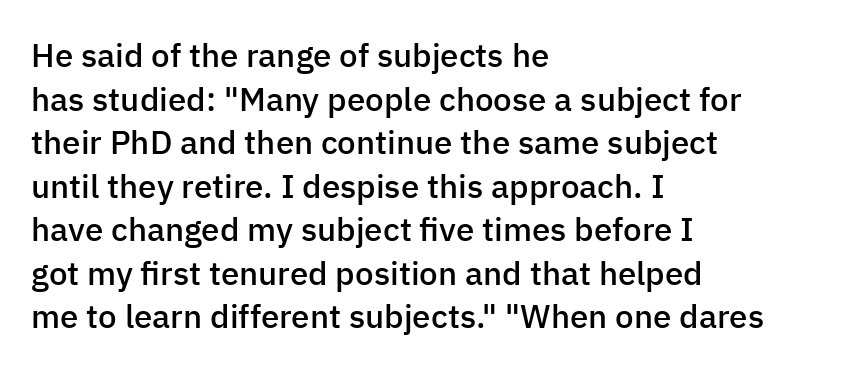
The image shows 33 px semibold sans-serif type, upright; set left-aligned, normal line spacing (1.32x), normal letter spacing, not underlined; low stroke contrast and a medium x-height.
